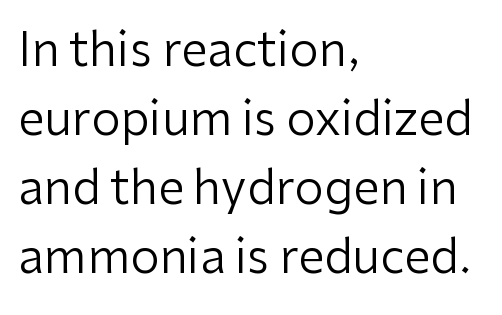
{"serif": "no", "italic": "no", "bold": "no", "weight": "regular", "width": "normal", "stroke_contrast": "low", "x_height": "medium", "monospaced": "no", "underline": "no", "align": "left", "line_spacing": "normal", "line_spacing_ratio": 1.47, "letter_spacing": "normal", "letter_spacing_em": 0.0, "glyph_px": 47}
